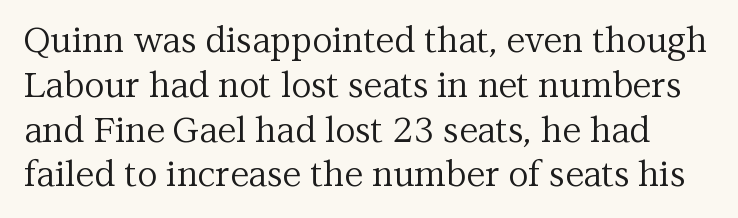
Weight: regular or lighter. Quick note: interline space is typical. This is the regular roman posture of the typeface. No word sits above an underline. No extra tracking has been applied to these lines.
